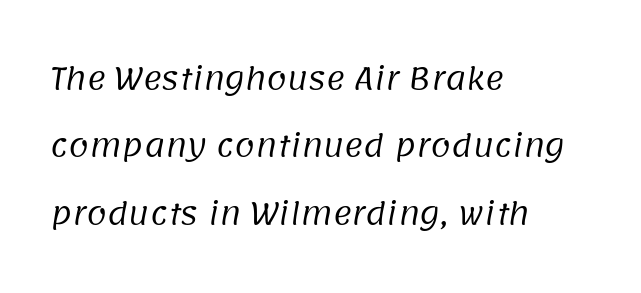
Q: Is the text bold? A: No.
Q: Is the typeface a serif or a sans-serif typeface? A: Sans-serif.
Q: Is the text underlined? A: No.
Q: How is the paragraph aligned? A: Left-aligned.
Q: Is the spacing between letters normal or unusually wide? A: Normal.
Q: Is the spacing between lines tight, normal or loose? A: Loose.
Q: Width (condensed, normal, or wide)? A: Normal.
Q: Stroke contrast? A: Low.
Q: x-height? A: Large.
Q: Monospaced? A: No.
